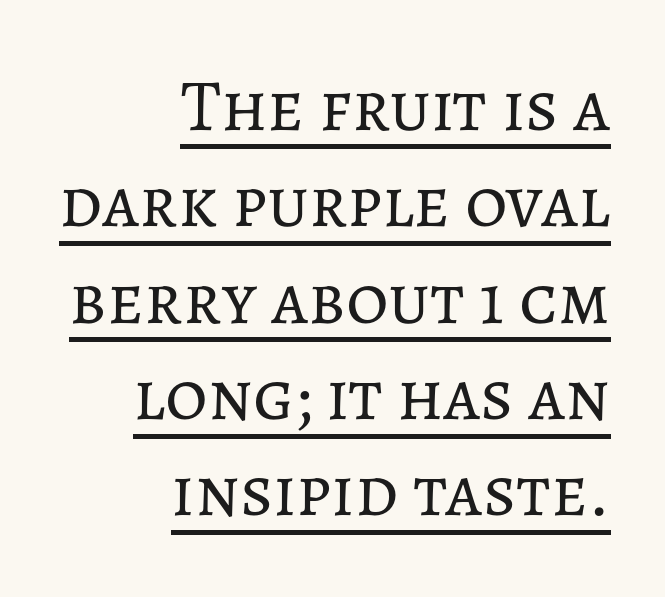
Q: Is the text bold? A: No.
Q: Is the text italic (slanted)? A: No, it is upright.
Q: Is the text underlined? A: Yes.
Q: How is the paragraph aligned? A: Right-aligned.
Q: Is the spacing between letters normal or unusually wide? A: Normal.
Q: Is the spacing between lines tight, normal or loose? A: Normal.
Q: Width (condensed, normal, or wide)? A: Normal.
Q: Stroke contrast? A: Low.
Q: x-height? A: Medium.
Q: Monospaced? A: No.
